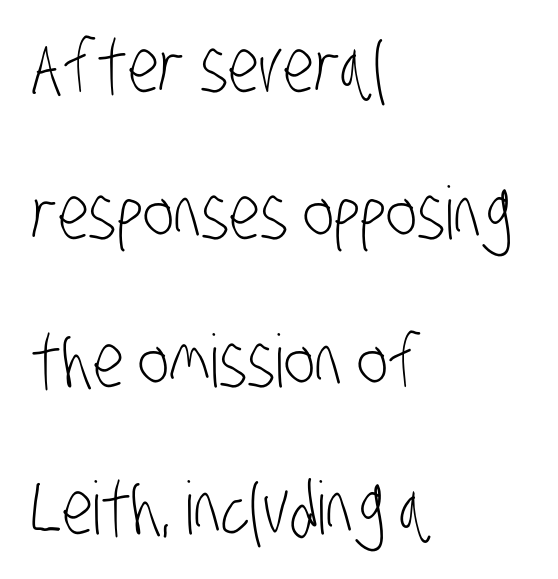
The image shows 73 px light, condensed sans-serif type; set left-aligned, loose line spacing (2.02x), normal letter spacing, not underlined; low stroke contrast and a large x-height.
